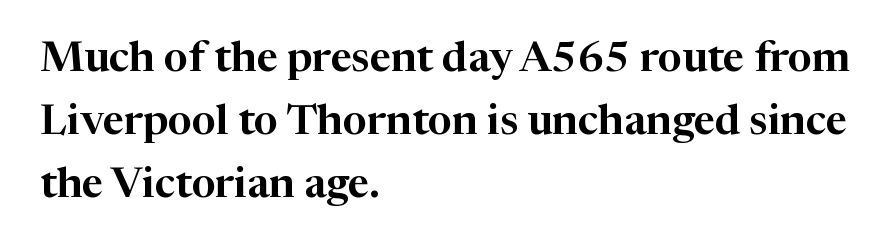
Q: Is the text italic (slanted)? A: No, it is upright.
Q: Is the typeface a serif or a sans-serif typeface? A: Serif.
Q: Is the text underlined? A: No.
Q: How is the paragraph aligned? A: Left-aligned.
Q: Is the spacing between letters normal or unusually wide? A: Normal.
Q: Is the spacing between lines tight, normal or loose? A: Normal.
Q: Width (condensed, normal, or wide)? A: Normal.
Q: Stroke contrast? A: High.
Q: x-height? A: Medium.
Q: Monospaced? A: No.
